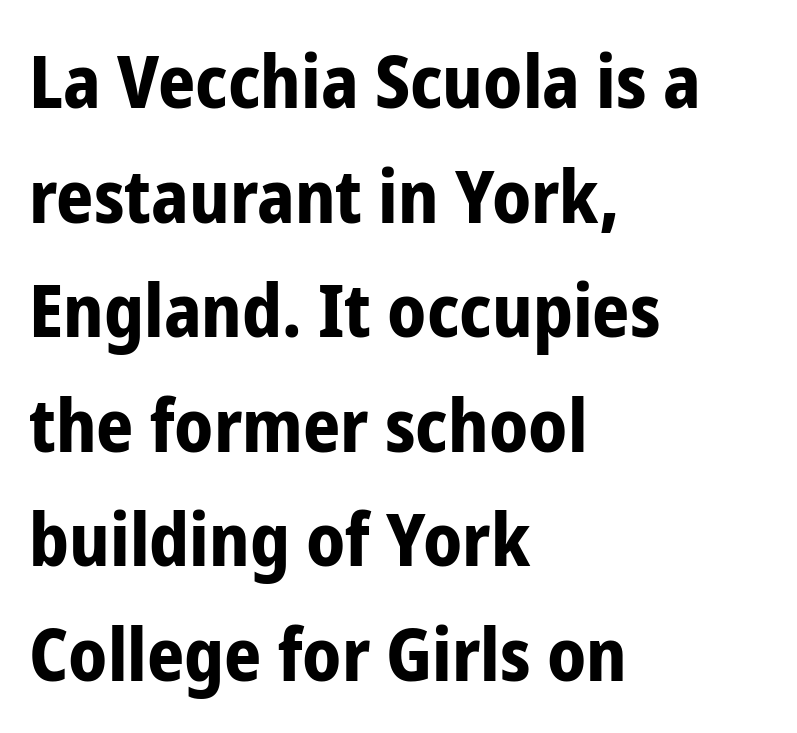
{"serif": "no", "italic": "no", "bold": "yes", "weight": "bold", "width": "condensed", "stroke_contrast": "low", "x_height": "medium", "monospaced": "no", "underline": "no", "align": "left", "line_spacing": "normal", "line_spacing_ratio": 1.57, "letter_spacing": "normal", "letter_spacing_em": 0.0, "glyph_px": 73}
